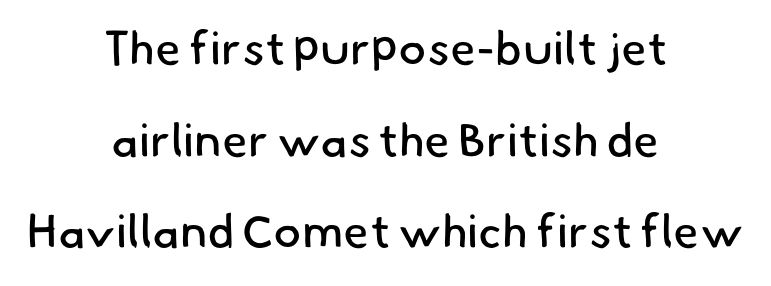
{"serif": "no", "bold": "no", "weight": "regular", "width": "normal", "stroke_contrast": "low", "x_height": "small", "monospaced": "no", "underline": "no", "align": "center", "line_spacing": "loose", "line_spacing_ratio": 1.95, "letter_spacing": "normal", "letter_spacing_em": 0.0, "glyph_px": 47}
